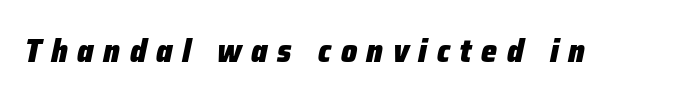
The foot of each line stays bare and open. The font's italic variant was chosen for this text. Here the designer chose a conventional face with non-uniform glyph widths. What stands out about the letter spacing? Its width — letters are far apart. The characters look thick and weighty, a clear bold.
